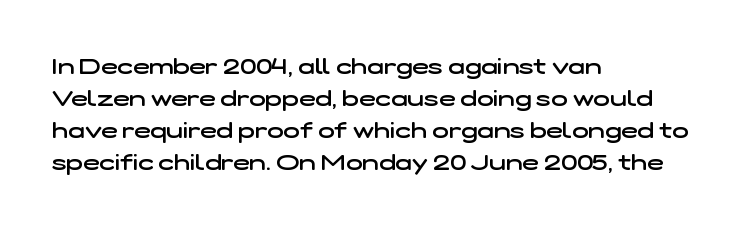
Moderately thickened strokes mark this as semibold type. The lines are quadded left. The passage shown stacks its lines at a standard gap. How are the letters spaced? Ordinarily, with no added tracking. Bare-footed words on every line.
